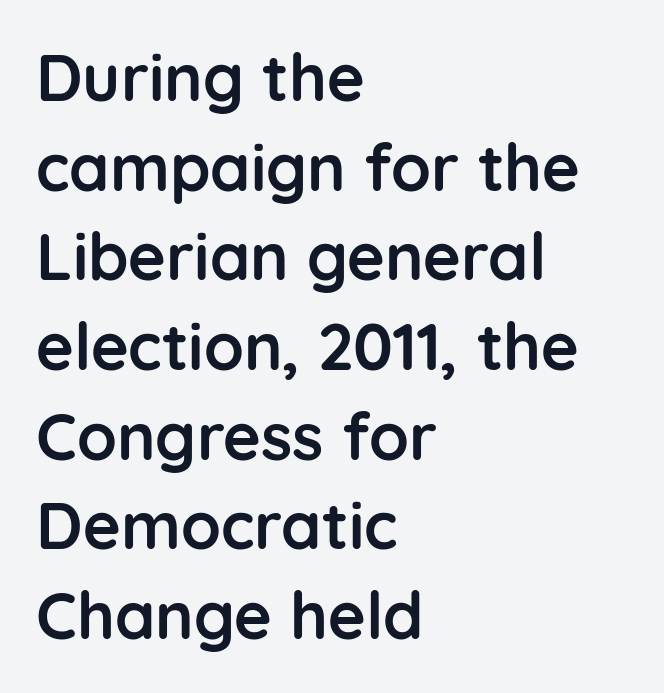
{"serif": "no", "italic": "no", "bold": "yes", "weight": "semibold", "width": "normal", "stroke_contrast": "low", "x_height": "medium", "monospaced": "no", "underline": "no", "align": "left", "line_spacing": "normal", "line_spacing_ratio": 1.38, "letter_spacing": "normal", "letter_spacing_em": 0.0, "glyph_px": 65}
